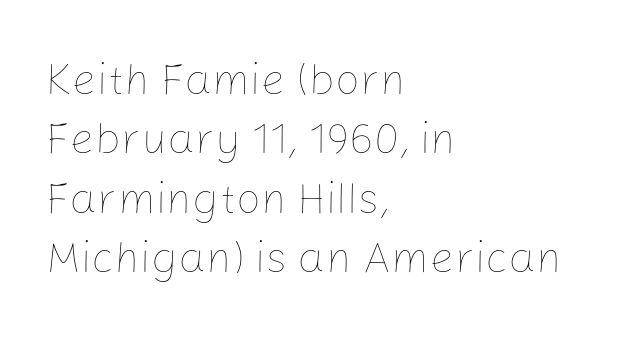
Stems here are at most as thick as an everyday book face. Bare-footed words on every line. Varying glyph widths throughout — classic text-font behaviour. Every character sits straight up, as roman type does.
